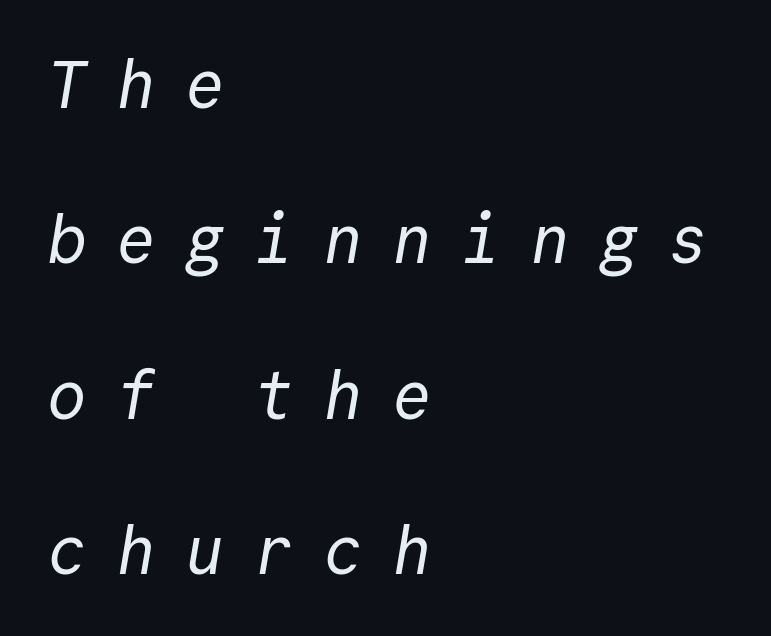
Q: Is the text bold? A: No.
Q: Is the typeface a serif or a sans-serif typeface? A: Sans-serif.
Q: Is the text underlined? A: No.
Q: How is the paragraph aligned? A: Left-aligned.
Q: Is the spacing between letters normal or unusually wide? A: Unusually wide.
Q: Is the spacing between lines tight, normal or loose? A: Loose.
Q: Width (condensed, normal, or wide)? A: Normal.
Q: x-height? A: Medium.
Q: Monospaced? A: Yes.
